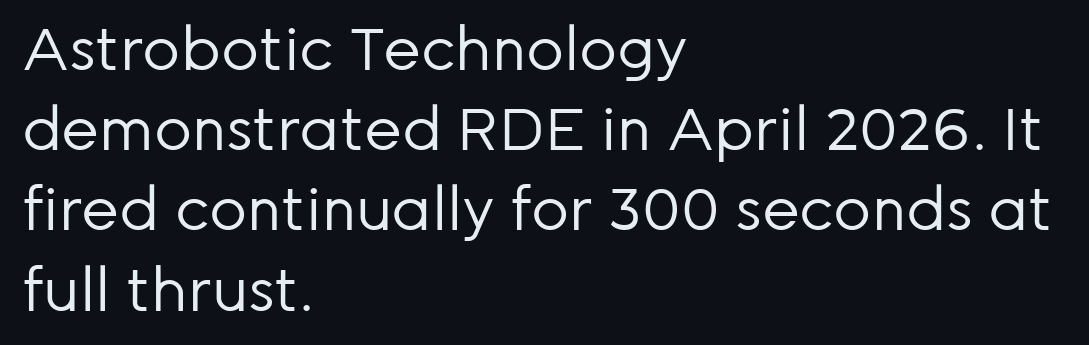
{"serif": "no", "italic": "no", "bold": "no", "weight": "regular", "width": "normal", "stroke_contrast": "low", "x_height": "medium", "monospaced": "no", "underline": "no", "align": "left", "line_spacing": "normal", "line_spacing_ratio": 1.36, "letter_spacing": "normal", "letter_spacing_em": 0.0, "glyph_px": 59}
